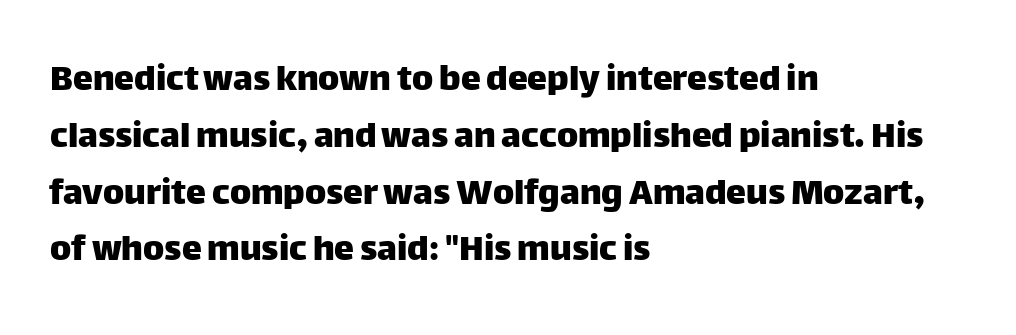
The image shows 40 px sans-serif type, upright; set left-aligned, normal line spacing (1.42x), normal letter spacing, not underlined; low stroke contrast and a large x-height.
